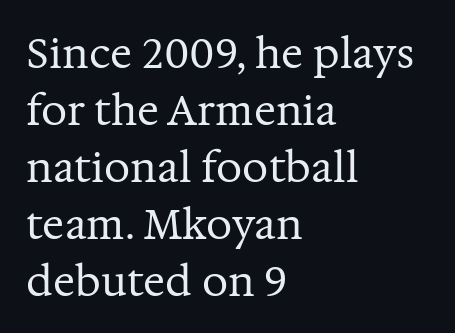
Anything drawn beneath the words? Only blank space. The horizontal fit of the characters is conventional and even. A serif font was chosen for this passage. Leftover space on each line is placed entirely after the last word. The strokes carry an ordinary text weight at most.
